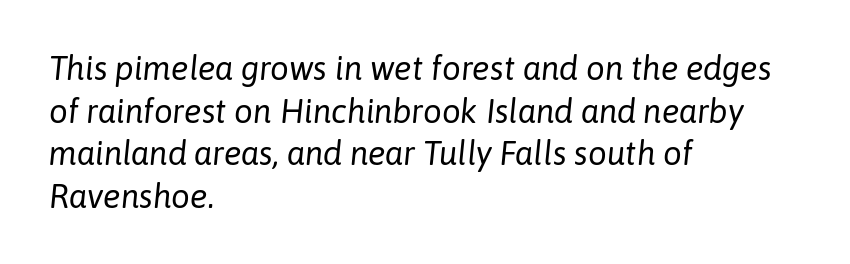
{"italic": "yes", "lean": "right", "slant_degrees": 6, "bold": "no", "weight": "regular", "width": "normal", "stroke_contrast": "low", "x_height": "medium", "monospaced": "no", "underline": "no", "align": "left", "line_spacing": "normal", "line_spacing_ratio": 1.29, "letter_spacing": "normal", "letter_spacing_em": 0.0, "glyph_px": 33}
